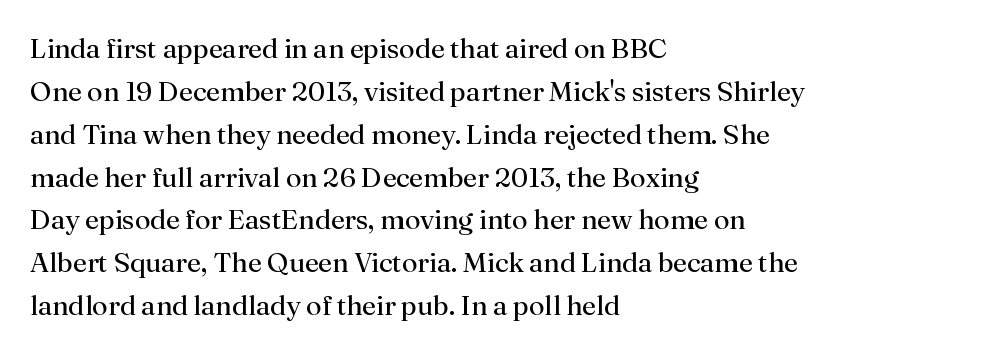
{"serif": "yes", "italic": "no", "bold": "no", "weight": "regular", "width": "normal", "stroke_contrast": "medium", "x_height": "small", "monospaced": "no", "underline": "no", "align": "left", "line_spacing": "normal", "line_spacing_ratio": 1.53, "letter_spacing": "normal", "letter_spacing_em": 0.0, "glyph_px": 28}
